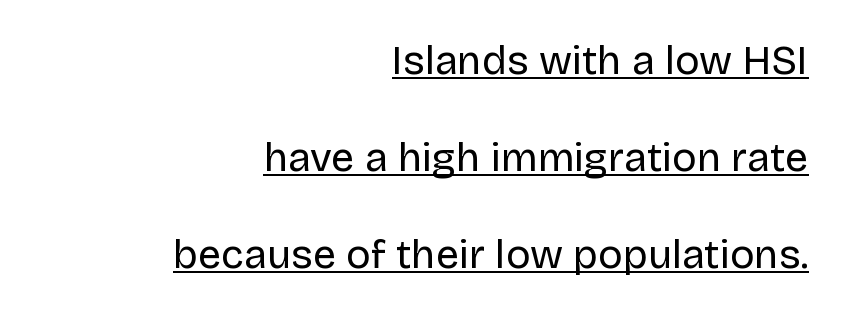
{"serif": "no", "italic": "no", "bold": "no", "weight": "regular", "width": "normal", "stroke_contrast": "low", "x_height": "large", "monospaced": "no", "underline": "yes", "align": "right", "line_spacing": "loose", "line_spacing_ratio": 2.37, "letter_spacing": "normal", "letter_spacing_em": 0.0, "glyph_px": 41}
